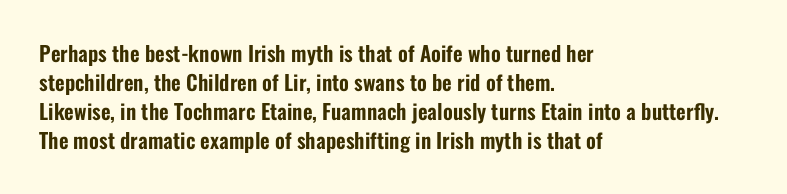
Q: Is the text italic (slanted)? A: No, it is upright.
Q: Is the text underlined? A: No.
Q: How is the paragraph aligned? A: Left-aligned.
Q: Is the spacing between letters normal or unusually wide? A: Normal.
Q: Is the spacing between lines tight, normal or loose? A: Normal.
